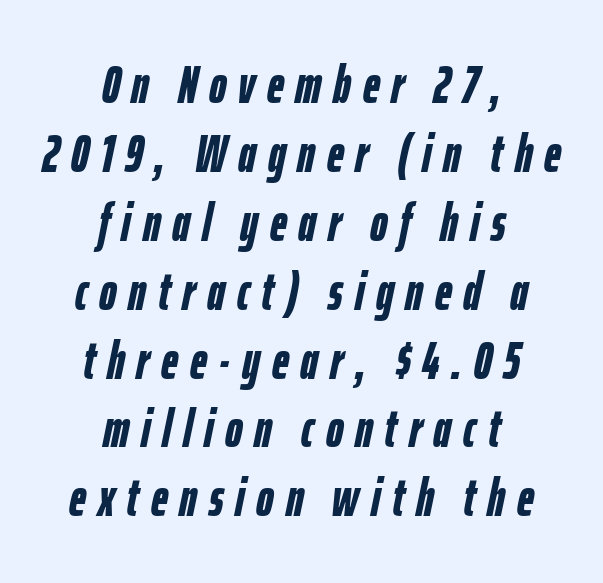
{"italic": "yes", "lean": "right", "slant_degrees": 12, "bold": "yes", "weight": "semibold", "width": "condensed", "stroke_contrast": "low", "x_height": "medium", "monospaced": "no", "underline": "no", "align": "center", "line_spacing": "normal", "line_spacing_ratio": 1.3, "letter_spacing": "wide", "letter_spacing_em": 0.22, "glyph_px": 53}
